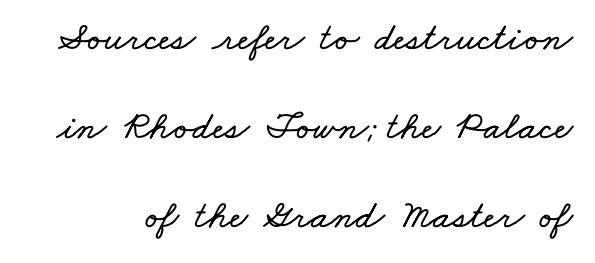
{"width": "wide", "stroke_contrast": "low", "x_height": "small", "monospaced": "no", "underline": "no", "line_spacing": "loose", "line_spacing_ratio": 2.23, "letter_spacing": "normal", "letter_spacing_em": 0.0, "glyph_px": 40}
